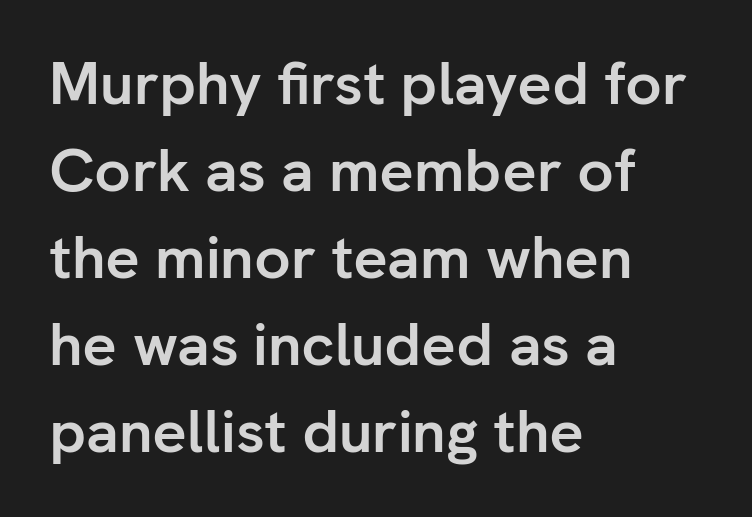
The passage shown is typed in a proportional face where columns would drift. Every character sits straight up, as roman type does. Caption: bold face, heavy strokes. The block of text has a typical density, with ordinary space between rows. Has an underline been added? It has not. Students, note that the glyphs here touch the page at normal intervals.
